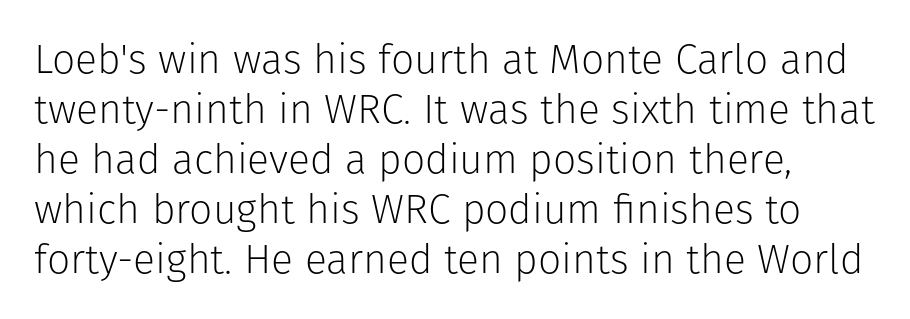
Q: Is the text bold? A: No.
Q: Is the text italic (slanted)? A: No, it is upright.
Q: Is the typeface a serif or a sans-serif typeface? A: Sans-serif.
Q: Is the text underlined? A: No.
Q: Is the spacing between letters normal or unusually wide? A: Normal.
Q: Width (condensed, normal, or wide)? A: Normal.
Q: Stroke contrast? A: Low.
Q: x-height? A: Medium.
Q: Monospaced? A: No.
